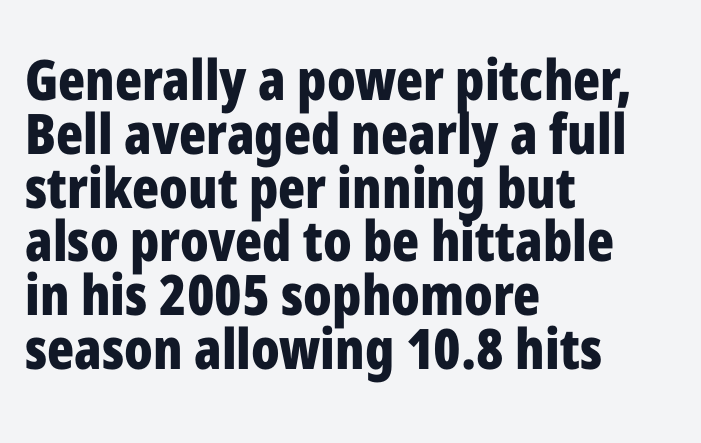
{"serif": "no", "italic": "no", "bold": "yes", "weight": "bold", "width": "condensed", "stroke_contrast": "low", "x_height": "medium", "monospaced": "no", "underline": "no", "align": "left", "line_spacing": "tight", "line_spacing_ratio": 0.96, "letter_spacing": "normal", "letter_spacing_em": 0.0, "glyph_px": 56}
